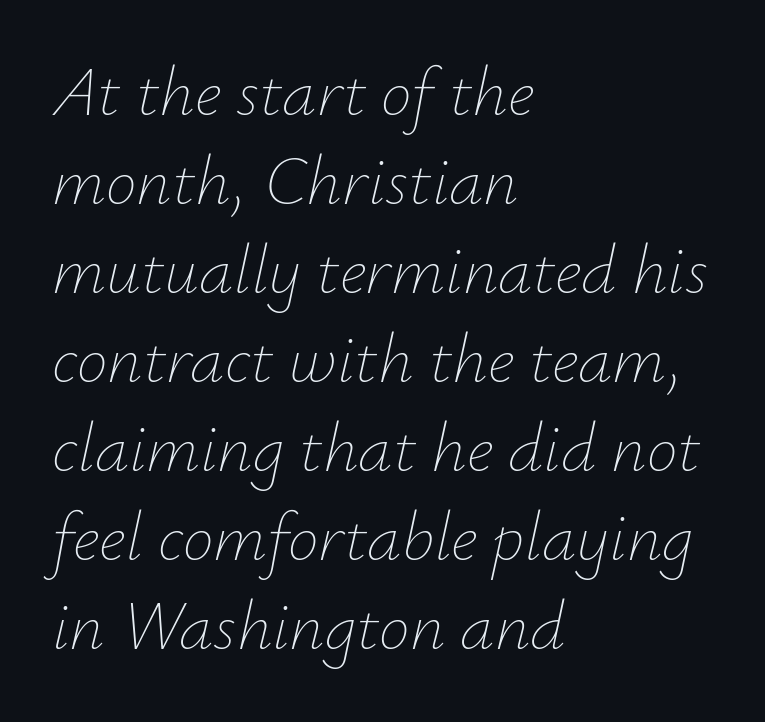
{"italic": "yes", "lean": "right", "slant_degrees": 12, "bold": "no", "weight": "thin", "width": "normal", "stroke_contrast": "low", "x_height": "small", "monospaced": "no", "underline": "no", "align": "left", "line_spacing": "normal", "line_spacing_ratio": 1.29, "letter_spacing": "normal", "letter_spacing_em": 0.0, "glyph_px": 69}
